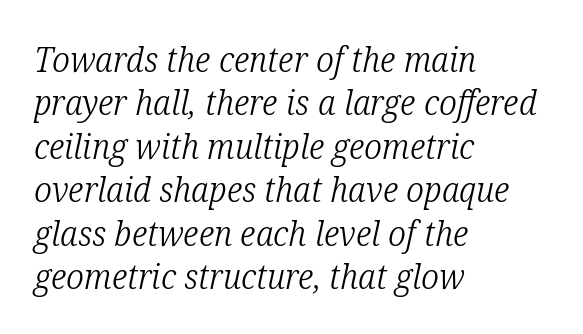
{"serif": "yes", "italic": "yes", "lean": "right", "slant_degrees": 12, "bold": "no", "weight": "light", "width": "condensed", "stroke_contrast": "low", "x_height": "medium", "monospaced": "no", "underline": "no", "align": "left", "line_spacing_ratio": 1.24, "letter_spacing": "normal", "letter_spacing_em": 0.0, "glyph_px": 35}
